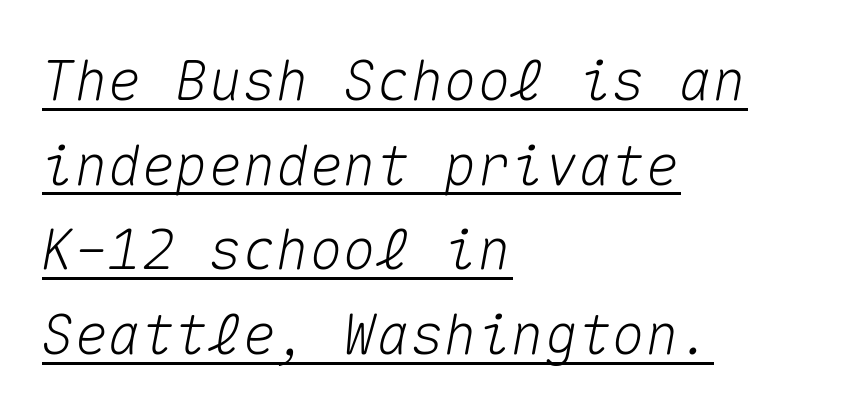
Does a line run under the words? Yes, clearly. Tracking value appears to be zero — textbook default spacing. Is the block centered? No — it sits flush against the left margin. A normal amount of white space separates one row of letters from the next.
